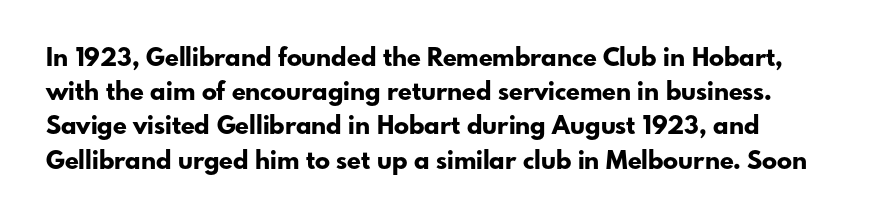
Typographic density is high because the face is bold. The gap between lines stays unmarked. Summary of vertical rhythm: regular, with standard interline spacing. Short note: letters normally spaced.
